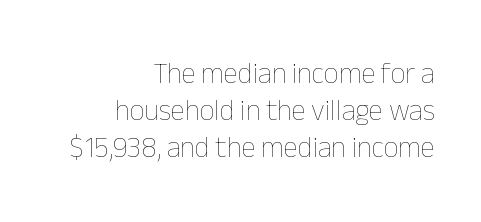
Ink coverage per letter is moderate at most. The rag falls on the left side of this text block. Characters remain perfectly vertical along every line. Here the designer chose a conventional face with non-uniform glyph widths. Honestly, the letter spacing is just normal — you wouldn't notice it.
